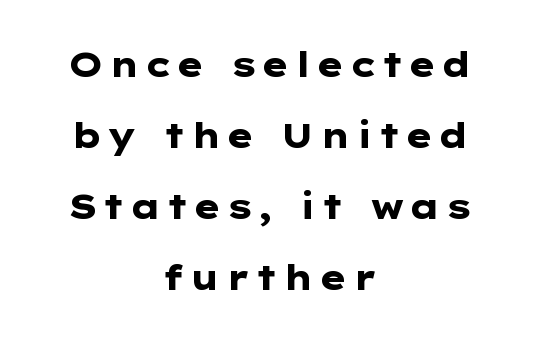
{"serif": "no", "italic": "no", "bold": "yes", "weight": "heavy", "width": "wide", "stroke_contrast": "low", "x_height": "medium", "underline": "no", "align": "center", "line_spacing": "loose", "line_spacing_ratio": 2.09, "glyph_px": 34}
